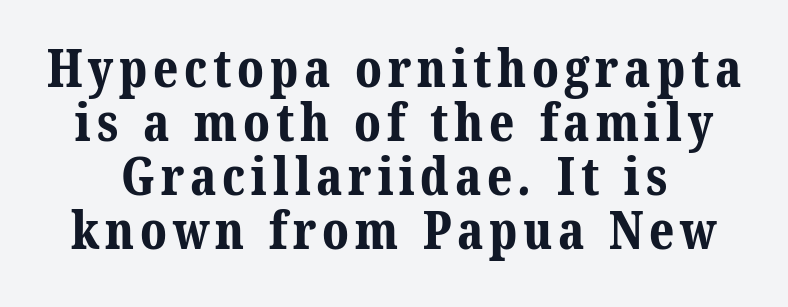
Baseline-to-baseline distance is barely more than the letter height. The face used here is seriffed, in the tradition of book romans. Honestly, there is no underline to notice here at all. The passage shown is typed in a proportional face where columns would drift. Its strokes are broad and dark, the hallmark of bold type.
